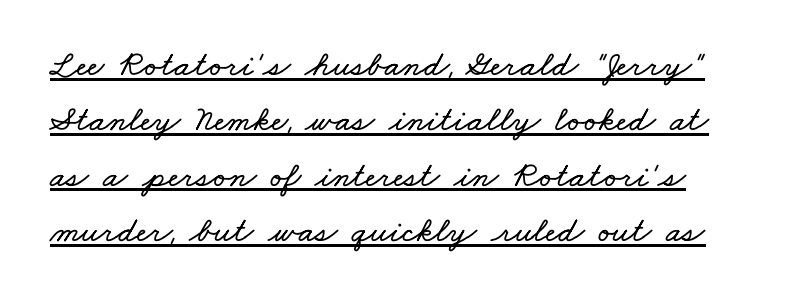
Q: Is the text underlined? A: Yes.
Q: Is the spacing between letters normal or unusually wide? A: Normal.
Q: Is the spacing between lines tight, normal or loose? A: Normal.
Q: Width (condensed, normal, or wide)? A: Wide.
Q: Stroke contrast? A: Low.
Q: x-height? A: Small.
Q: Monospaced? A: No.
